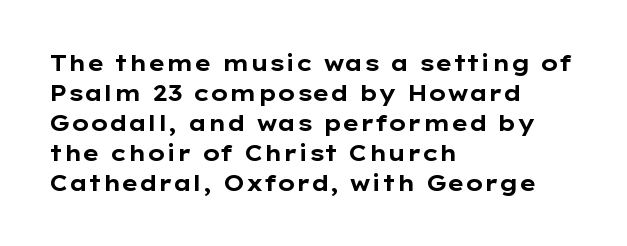
Q: Is the text bold? A: Yes.
Q: Is the text italic (slanted)? A: No, it is upright.
Q: Is the text underlined? A: No.
Q: How is the paragraph aligned? A: Left-aligned.
Q: Is the spacing between letters normal or unusually wide? A: Normal.
Q: Is the spacing between lines tight, normal or loose? A: Normal.
